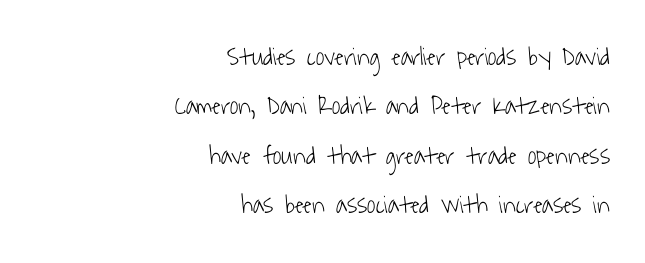
{"bold": "no", "underline": "no", "align": "right", "line_spacing": "loose", "line_spacing_ratio": 1.9, "letter_spacing": "normal", "letter_spacing_em": 0.0, "glyph_px": 26}
